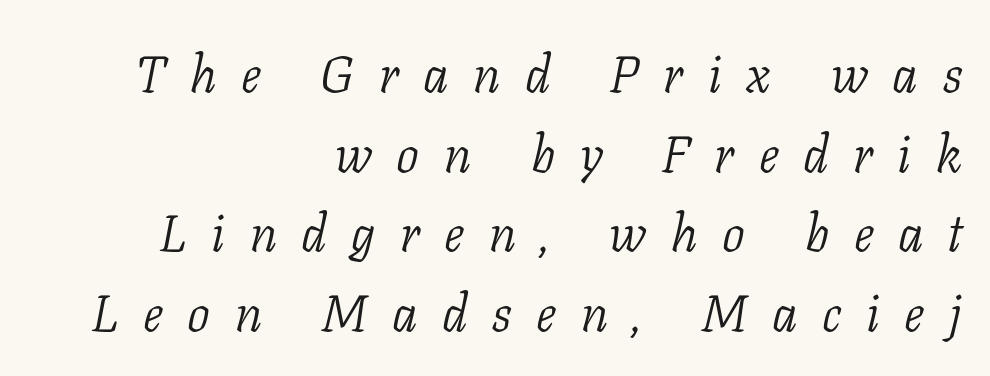
The image shows 51 px light serif type, italic (leaning right); set right-aligned, normal line spacing (1.56x), unusually wide letter spacing (+0.48 em), not underlined; low stroke contrast and a medium x-height.
